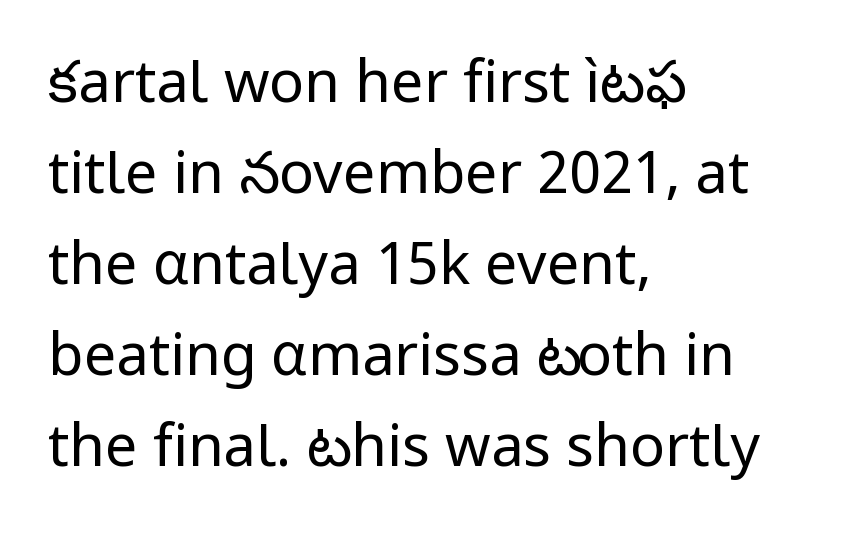
{"serif": "no", "italic": "no", "bold": "no", "weight": "regular", "width": "normal", "stroke_contrast": "low", "x_height": "medium", "monospaced": "no", "underline": "no", "align": "left", "line_spacing": "normal", "line_spacing_ratio": 1.57, "letter_spacing": "normal", "letter_spacing_em": 0.0, "glyph_px": 58}
